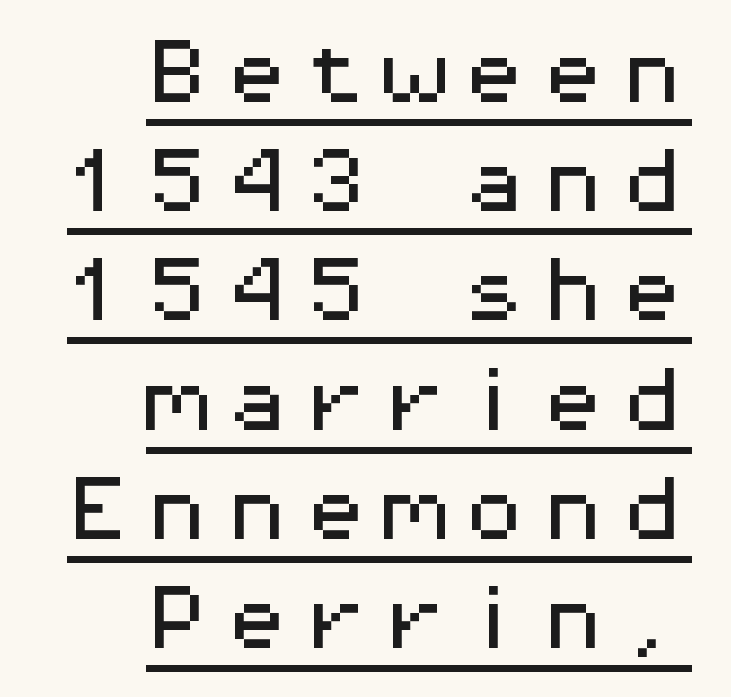
Q: Is the text italic (slanted)? A: No, it is upright.
Q: Is the typeface a serif or a sans-serif typeface? A: Sans-serif.
Q: Is the text underlined? A: Yes.
Q: How is the paragraph aligned? A: Right-aligned.
Q: Is the spacing between lines tight, normal or loose? A: Normal.
Q: Width (condensed, normal, or wide)? A: Wide.
Q: Stroke contrast? A: Medium.
Q: x-height? A: Medium.
Q: Monospaced? A: Yes.
